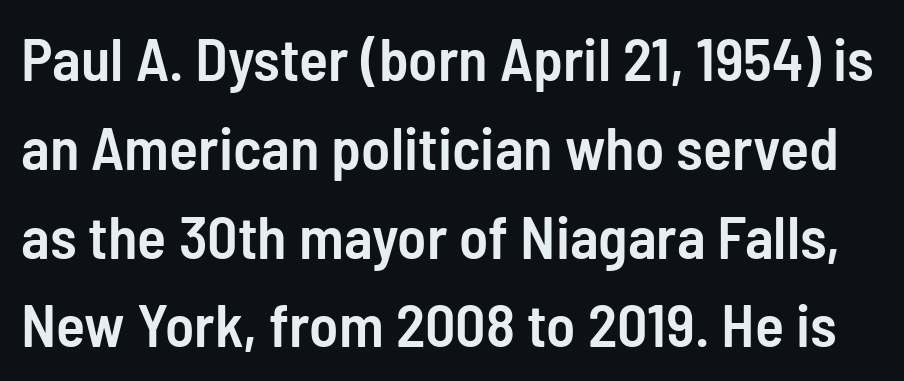
{"serif": "no", "italic": "no", "bold": "semi", "weight": "semibold", "width": "condensed", "stroke_contrast": "low", "x_height": "medium", "monospaced": "no", "underline": "no", "line_spacing": "normal", "line_spacing_ratio": 1.48, "letter_spacing": "normal", "letter_spacing_em": 0.0, "glyph_px": 60}
